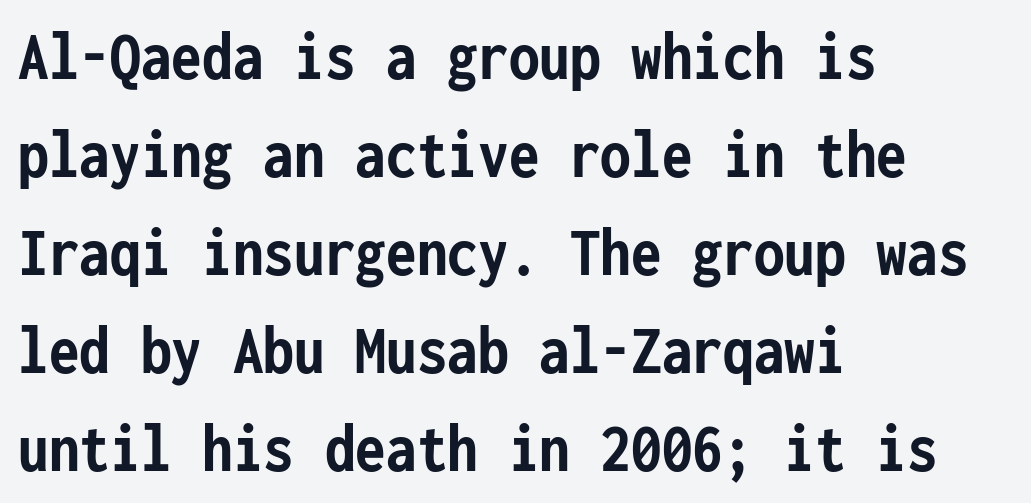
The image shows 70 px semibold, condensed sans-serif type, upright, monospaced; set left-aligned, normal line spacing (1.4x), normal letter spacing, not underlined; low stroke contrast and a medium x-height.
